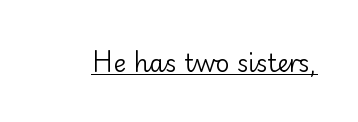
{"italic": "no", "bold": "no", "underline": "yes", "letter_spacing": "normal", "letter_spacing_em": 0.0, "glyph_px": 24}
